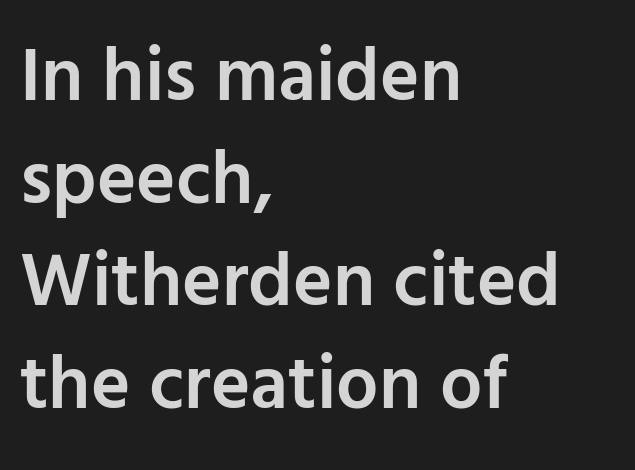
{"serif": "no", "italic": "no", "bold": "semi", "weight": "semibold", "width": "normal", "stroke_contrast": "low", "x_height": "medium", "monospaced": "no", "underline": "no", "align": "left", "line_spacing": "normal", "line_spacing_ratio": 1.37, "letter_spacing": "normal", "letter_spacing_em": 0.0, "glyph_px": 75}
